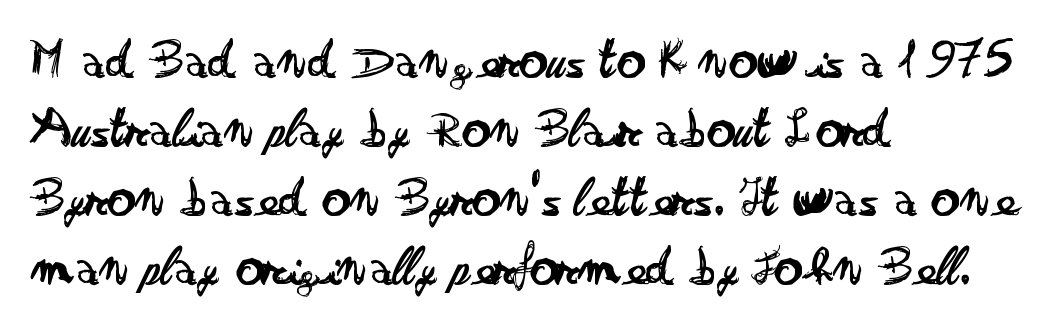
{"serif": "no", "italic": "no", "bold": "no", "weight": "regular", "width": "wide", "stroke_contrast": "low", "x_height": "small", "monospaced": "no", "underline": "no", "align": "left", "line_spacing_ratio": 1.21, "letter_spacing": "normal", "letter_spacing_em": 0.0, "glyph_px": 57}
